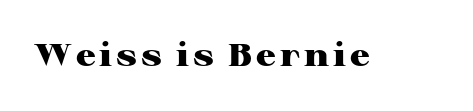
This sample has the flowing, uneven cadence of proportional lettering. This is roman type, the default non-slanted kind. Strokes here are thick enough to call this a true bold. Check under the words: just untouched page.
